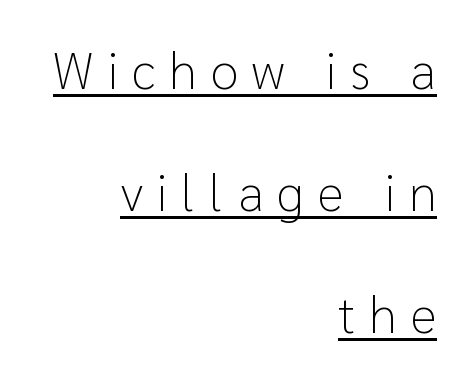
The image shows 51 px light sans-serif type, upright; set right-aligned, loose line spacing (2.39x), unusually wide letter spacing (+0.27 em), underlined; low stroke contrast and a medium x-height.
